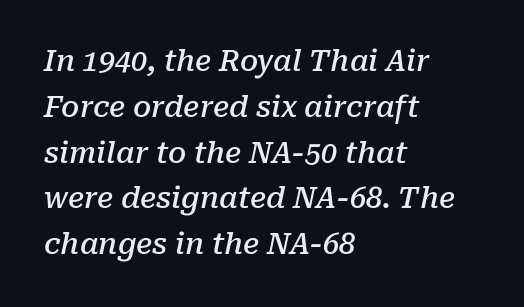
In terms of posture, this sample is oblique. The type is set solid horizontally, with unmodified tracking. Its strokes are somewhat broadened, the hallmark of semibold type. Leading: standard. Quick note: underline off.
